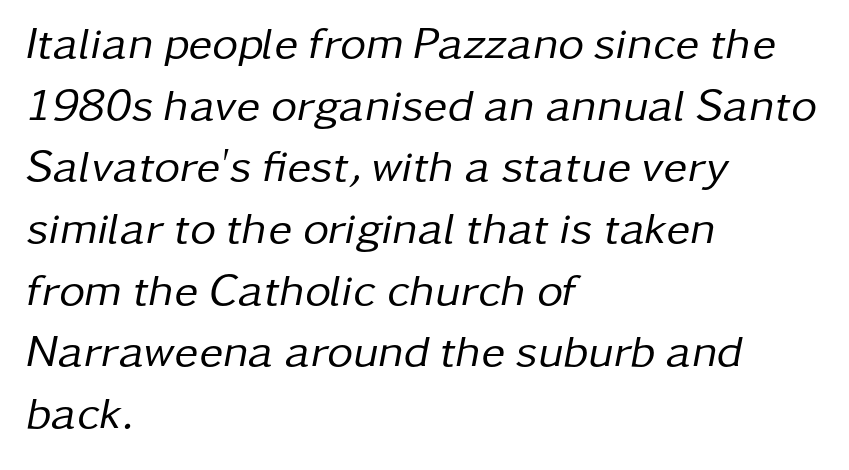
The image shows 45 px regular-weight type, italic (leaning right); set left-aligned, normal line spacing (1.37x), normal letter spacing, not underlined; low stroke contrast and a medium x-height.
